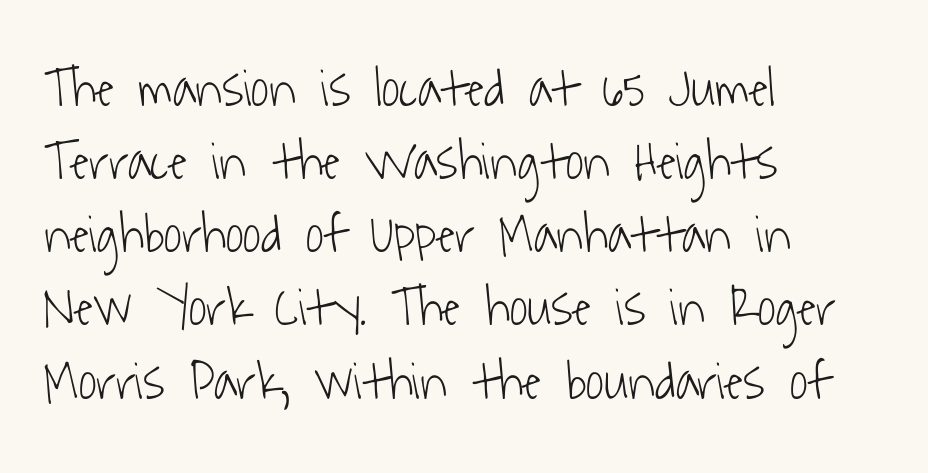
Q: Is the text bold? A: No.
Q: Is the typeface a serif or a sans-serif typeface? A: Sans-serif.
Q: Is the text underlined? A: No.
Q: How is the paragraph aligned? A: Left-aligned.
Q: Is the spacing between letters normal or unusually wide? A: Normal.
Q: Is the spacing between lines tight, normal or loose? A: Normal.
Q: Width (condensed, normal, or wide)? A: Condensed.
Q: Stroke contrast? A: Low.
Q: x-height? A: Medium.
Q: Monospaced? A: No.
